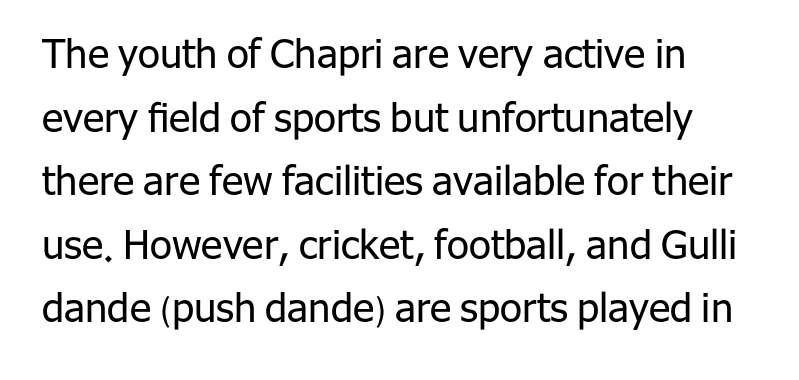
Think of a printed novel: that variable character pitch is what you see here. Characters follow at the spacing the type designer built in. This is not heavy type; no bold has been used. The strip under each line holds only bare page. Honestly, the row spacing looks completely unremarkable.
